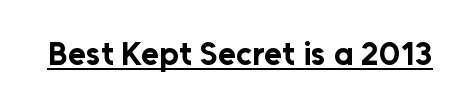
{"serif": "no", "italic": "no", "bold": "yes", "weight": "bold", "width": "normal", "stroke_contrast": "low", "x_height": "medium", "monospaced": "no", "underline": "yes", "letter_spacing": "normal", "letter_spacing_em": 0.0, "glyph_px": 33}
